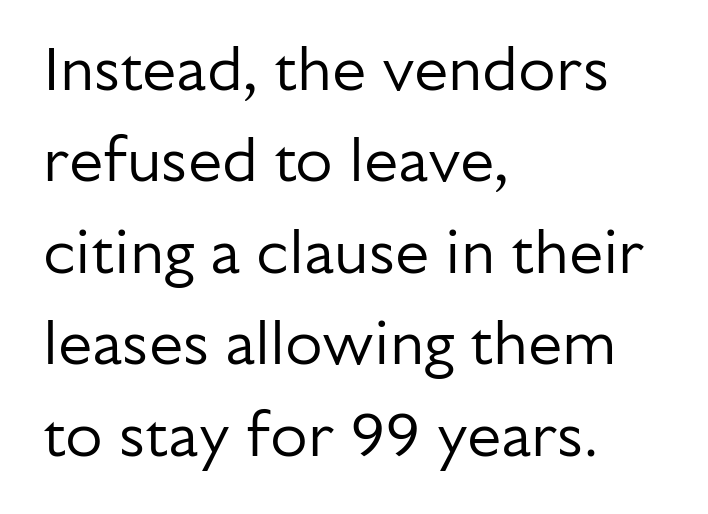
The image shows 61 px regular-weight sans-serif type, upright; set left-aligned, normal line spacing (1.5x), normal letter spacing, not underlined; low stroke contrast and a medium x-height.
